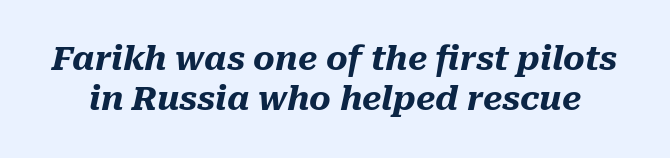
The area under the type is left untouched. Nobody touched the tracking dial on this one. The specimen reads as italic at a glance. You could not count columns in this text — the font is proportionally spaced. The face used here has the dense, thick strokes of a bold.
